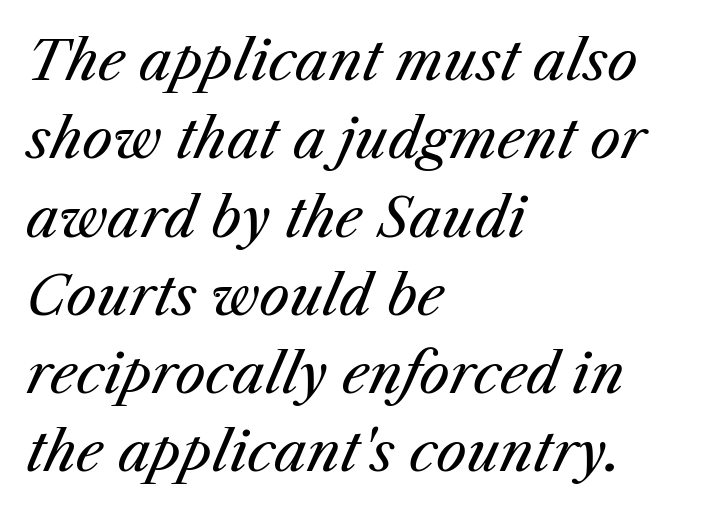
{"italic": "yes", "lean": "right", "slant_degrees": 25, "bold": "no", "weight": "regular", "width": "normal", "stroke_contrast": "medium", "x_height": "medium", "monospaced": "no", "underline": "no", "align": "left", "line_spacing": "normal", "line_spacing_ratio": 1.45, "letter_spacing": "normal", "letter_spacing_em": 0.0, "glyph_px": 54}
